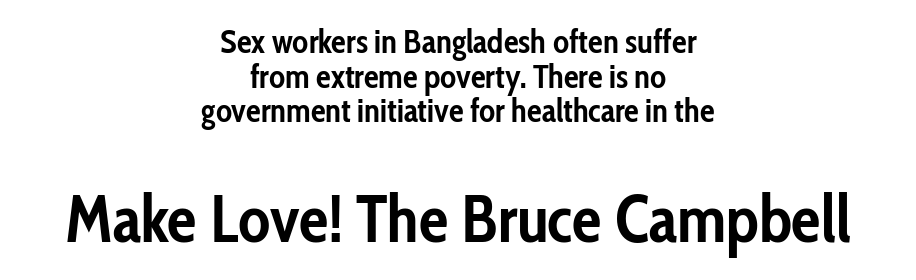
Q: Is the text bold? A: Yes.
Q: Is the text italic (slanted)? A: No, it is upright.
Q: Is the typeface a serif or a sans-serif typeface? A: Sans-serif.
Q: Is the text underlined? A: No.
Q: How is the paragraph aligned? A: Centered.
Q: Is the spacing between letters normal or unusually wide? A: Normal.
Q: Is the spacing between lines tight, normal or loose? A: Tight.
Q: Which block of text is set in a larger size, the first (top) or the second (bottom)? A: The second (bottom) one.
Q: Width (condensed, normal, or wide)? A: Condensed.
Q: Stroke contrast? A: Low.
Q: x-height? A: Medium.
Q: Monospaced? A: No.
